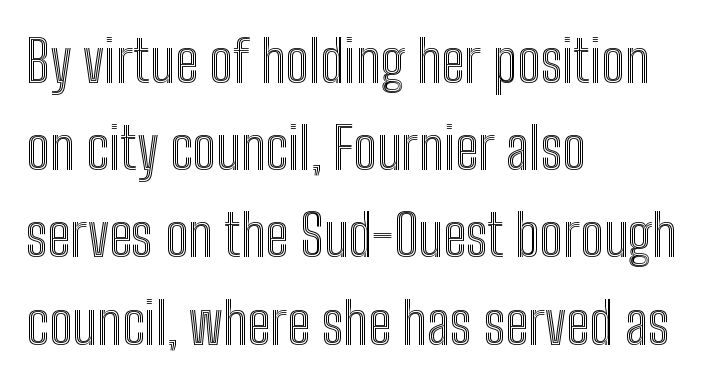
The image shows 57 px condensed type, upright; set left-aligned, normal line spacing (1.53x), normal letter spacing, not underlined; a medium x-height.
